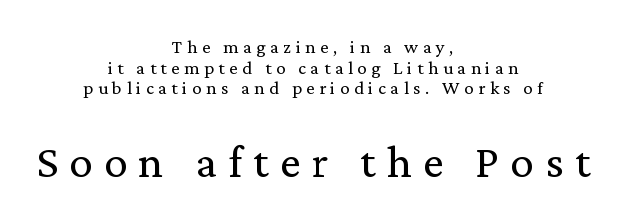
{"serif": "yes", "italic": "no", "bold": "no", "weight": "regular", "width": "normal", "stroke_contrast": "medium", "x_height": "medium", "monospaced": "no", "underline": "no", "align": "center", "line_spacing": "tight", "line_spacing_ratio": 1.08, "letter_spacing": "wide", "letter_spacing_em": 0.24, "larger_block": "second", "size_ratio": 2.47, "glyph_px": 47}
